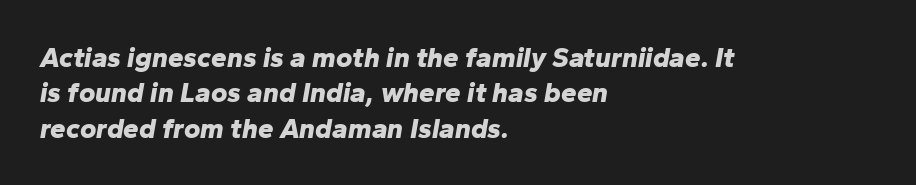
Q: Is the text bold? A: Yes.
Q: Is the text italic (slanted)? A: Yes, it leans right by about 10 degrees.
Q: Is the text underlined? A: No.
Q: How is the paragraph aligned? A: Left-aligned.
Q: Is the spacing between letters normal or unusually wide? A: Normal.
Q: Is the spacing between lines tight, normal or loose? A: Normal.
Q: Width (condensed, normal, or wide)? A: Normal.
Q: Stroke contrast? A: Low.
Q: x-height? A: Medium.
Q: Monospaced? A: No.
